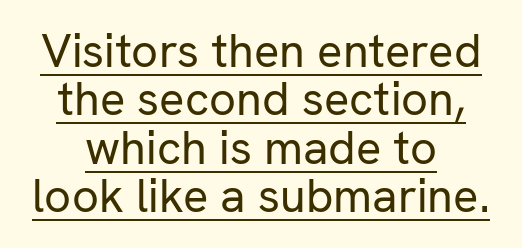
A typesetter would mark this as roman, not italic. Stroke mass is kept to a normal reading level or below. Very little white space separates one row of letters from the next. Varying glyph widths throughout — classic text-font behaviour.
